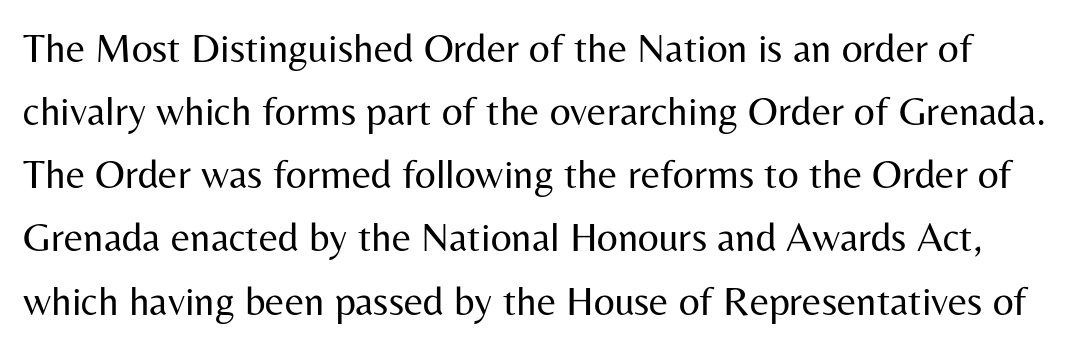
The image shows 41 px regular-weight sans-serif type, upright; set normal line spacing (1.54x), normal letter spacing, not underlined; medium stroke contrast and a medium x-height.
